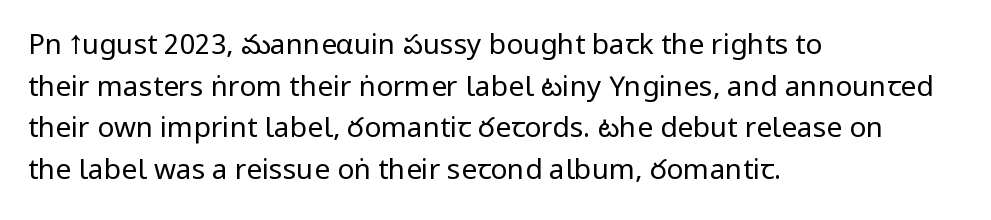
Q: Is the text bold? A: No.
Q: Is the text italic (slanted)? A: No, it is upright.
Q: Is the typeface a serif or a sans-serif typeface? A: Sans-serif.
Q: Is the text underlined? A: No.
Q: How is the paragraph aligned? A: Left-aligned.
Q: Is the spacing between letters normal or unusually wide? A: Normal.
Q: Is the spacing between lines tight, normal or loose? A: Normal.
Q: Width (condensed, normal, or wide)? A: Condensed.
Q: Stroke contrast? A: Low.
Q: x-height? A: Large.
Q: Monospaced? A: No.
